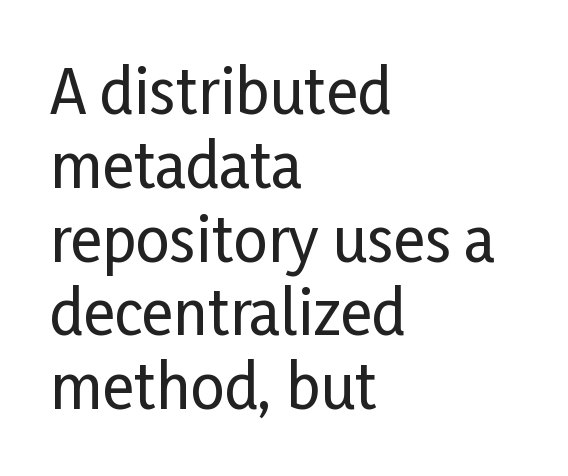
{"serif": "no", "italic": "no", "width": "condensed", "stroke_contrast": "low", "x_height": "medium", "monospaced": "no", "underline": "no", "align": "left", "line_spacing_ratio": 1.23, "letter_spacing": "normal", "letter_spacing_em": 0.0, "glyph_px": 60}
